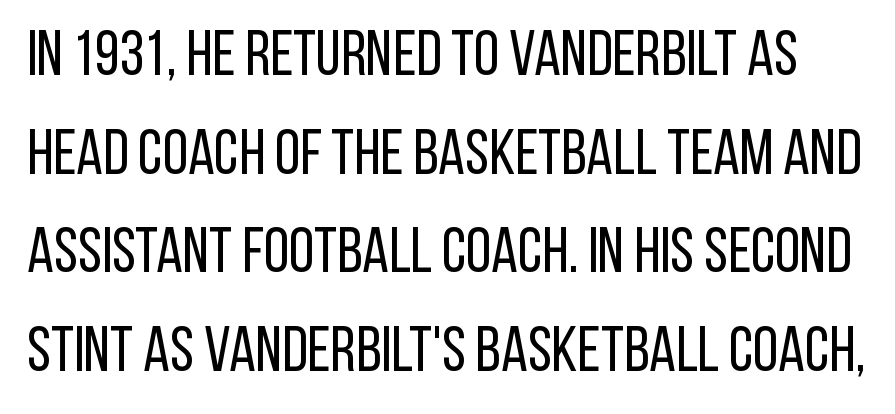
The specimen omits any rule beneath the text block's lines. The letterforms sit shoulder to shoulder at normal distance. Successive baselines arrive at the customary interval. Letterform terminals end flat and unadorned throughout the passage.
